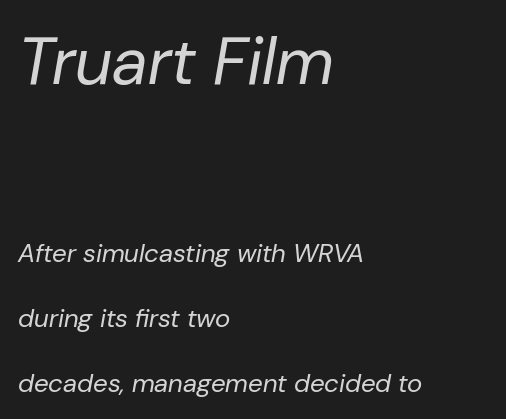
{"italic": "yes", "lean": "right", "slant_degrees": 10, "bold": "no", "weight": "regular", "width": "normal", "stroke_contrast": "low", "x_height": "medium", "monospaced": "no", "underline": "no", "align": "left", "line_spacing": "loose", "line_spacing_ratio": 2.5, "letter_spacing": "normal", "letter_spacing_em": 0.0, "larger_block": "first", "size_ratio": 2.54, "glyph_px": 66}
